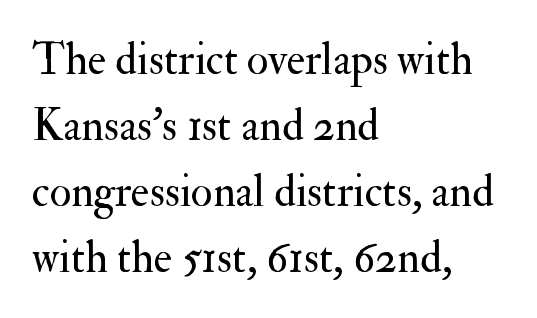
A typesetter would label this face a serif. These lines are rendered in a variable-pitch font. Beneath every word, the page is bare. Style check: upright.
